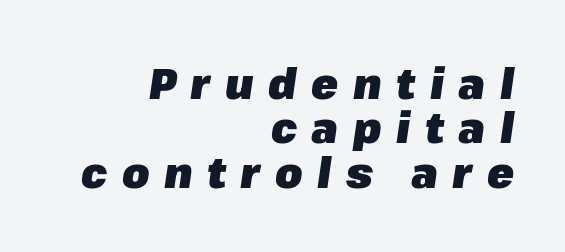
{"italic": "yes", "lean": "right", "slant_degrees": 8, "bold": "yes", "weight": "heavy", "width": "normal", "stroke_contrast": "low", "x_height": "medium", "monospaced": "no", "underline": "no", "align": "right", "line_spacing": "tight", "line_spacing_ratio": 1.01, "letter_spacing": "wide", "letter_spacing_em": 0.33, "glyph_px": 44}
